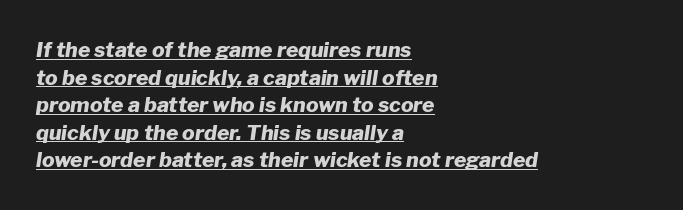
{"italic": "yes", "lean": "right", "slant_degrees": 8, "bold": "yes", "underline": "yes", "align": "left", "line_spacing": "normal", "line_spacing_ratio": 1.31, "letter_spacing": "normal", "letter_spacing_em": 0.0, "glyph_px": 21}
